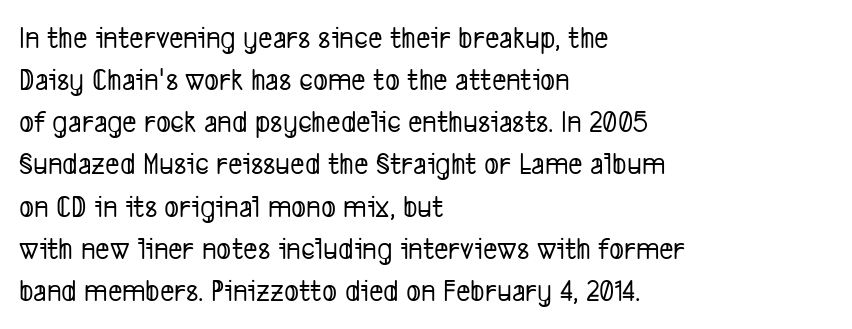
Letters rest on an invisible, unmarked baseline. Spacing verdict: proportional, widths tailored to each character. Typeset ragged right — the left edge is the straight one. Are there feet on the stems? There aren't — it's a sans. The tracking reads as untouched default to a designer's eye.
